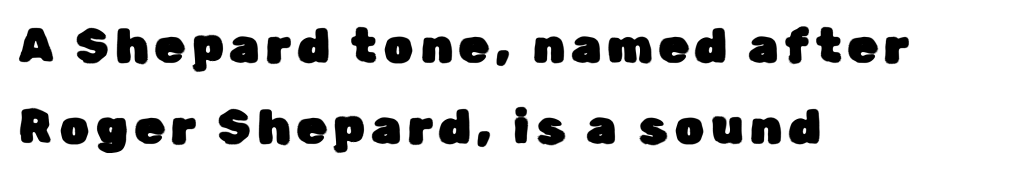
The font's upright variant was chosen for this text. A classic flush-left, rag-right setting is used for this passage. Quick note: underline off. A typesetter would call this proportional, since set widths differ per character.
